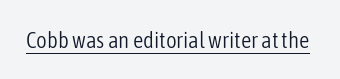
Q: Is the text bold? A: No.
Q: Is the text italic (slanted)? A: No, it is upright.
Q: Is the text underlined? A: Yes.
Q: Is the spacing between letters normal or unusually wide? A: Normal.
